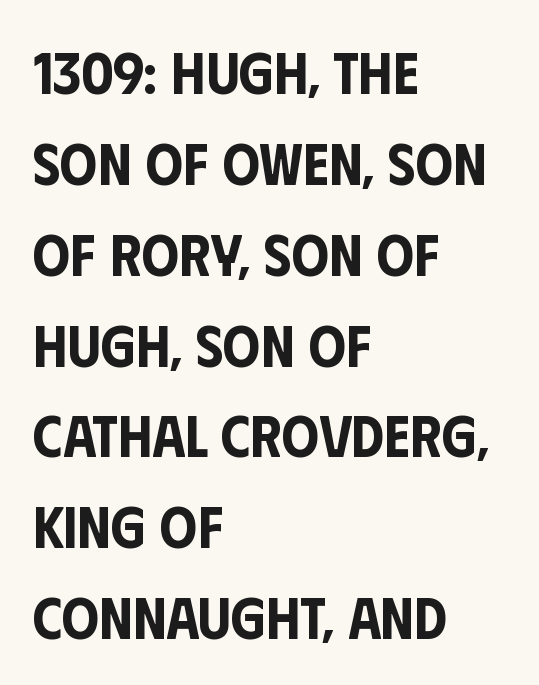
Letter spacing: default. The text was rendered using a sans face with plain stroke endings. Each letter keeps its own natural width here, so spacing adapts to shape. A clean baseline with only descenders dipping below it. Line spacing here is normal.
